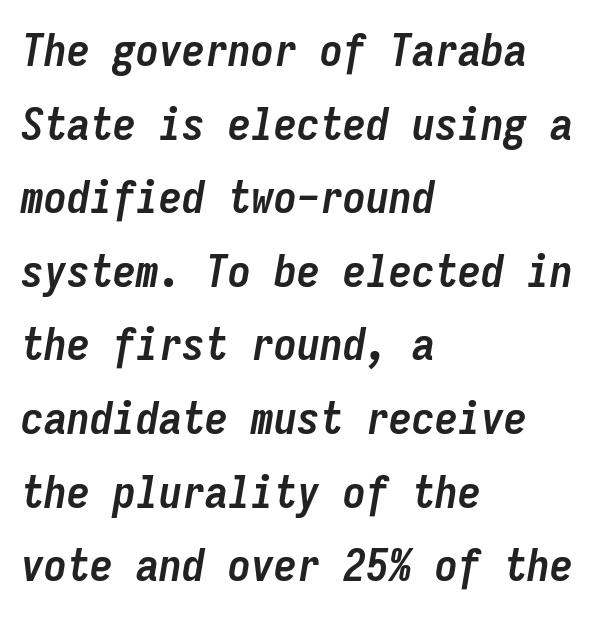
The passage shown is typed in a monospace face where columns stay perfectly aligned. The gap between lines stays unmarked. Bold? Absolutely — the strokes are thick and heavy. An italicized treatment has been applied to the whole sample. Honestly, the row spacing looks completely unremarkable. Which margin do the lines hug? The left one — the right edge is uneven.
